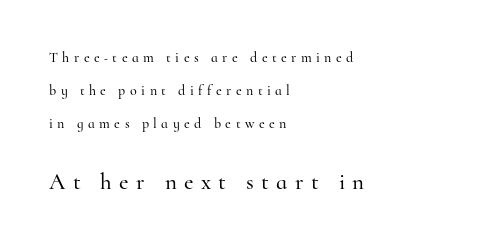
Q: Is the text italic (slanted)? A: No, it is upright.
Q: Is the text underlined? A: No.
Q: How is the paragraph aligned? A: Left-aligned.
Q: Is the spacing between letters normal or unusually wide? A: Unusually wide.
Q: Is the spacing between lines tight, normal or loose? A: Loose.
Q: Which block of text is set in a larger size, the first (top) or the second (bottom)? A: The second (bottom) one.
